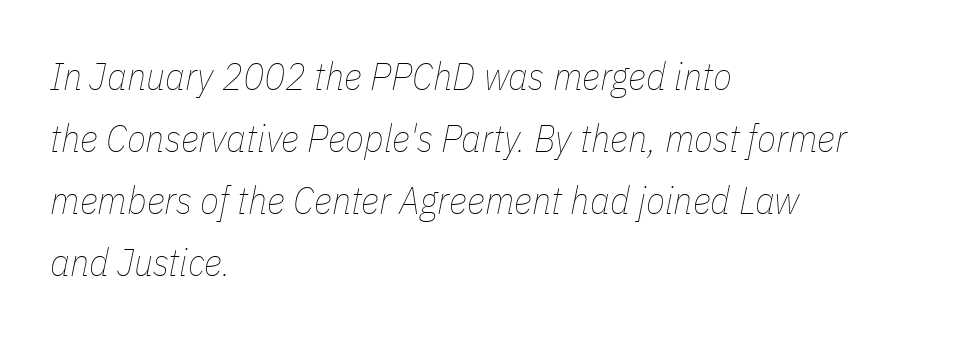
If you drew a line through each stem, it would be angled. These lines sit exactly where default settings would place them. Layout note: lines flush left. Underline: absent. A light-to-regular cut is what we see here. A typesetter would call this proportional, since set widths differ per character.
